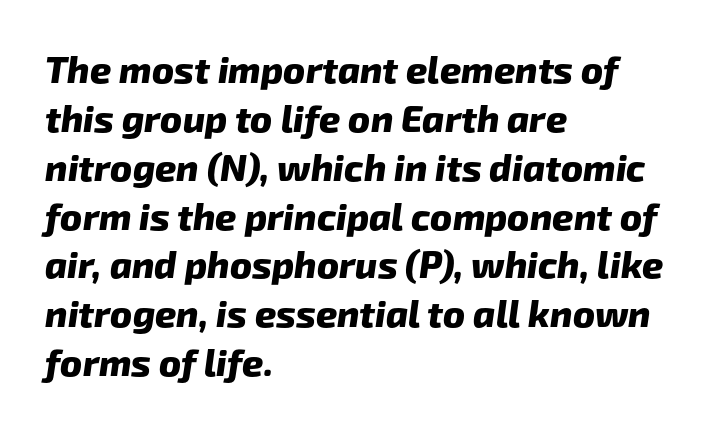
The image shows 37 px heavy sans-serif type; set left-aligned, normal line spacing (1.32x), normal letter spacing, not underlined; low stroke contrast and a medium x-height.
